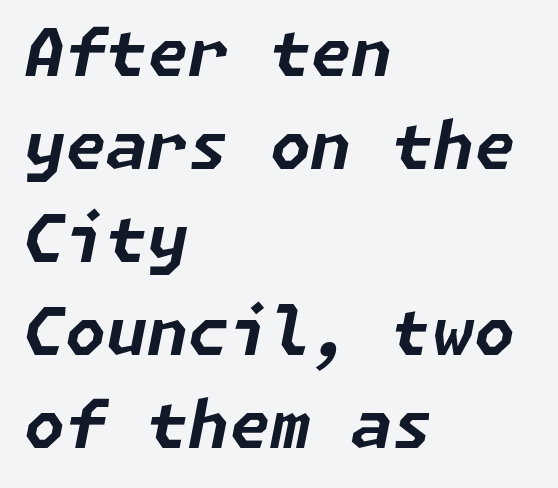
Every row of glyphs begins at an identical x-position on the left. If you drew a line through each stem, it would be angled. Check the space under the baseline: it is left empty. What stands out about the letter spacing? Nothing — it is the standard amount. In terms of leading, this rendering sits right in the middle. A dark, heavy texture on the line: the type is bold.
